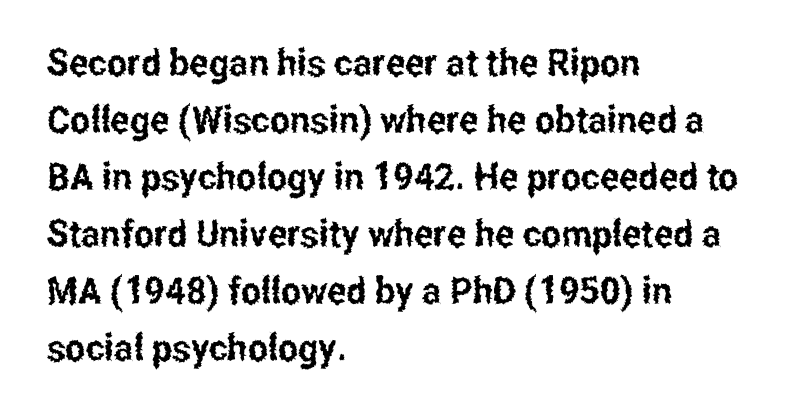
Q: Is the text italic (slanted)? A: No, it is upright.
Q: Is the typeface a serif or a sans-serif typeface? A: Sans-serif.
Q: Is the text underlined? A: No.
Q: How is the paragraph aligned? A: Left-aligned.
Q: Is the spacing between letters normal or unusually wide? A: Normal.
Q: Is the spacing between lines tight, normal or loose? A: Normal.
Q: Width (condensed, normal, or wide)? A: Condensed.
Q: Stroke contrast? A: Low.
Q: x-height? A: Medium.
Q: Monospaced? A: No.
